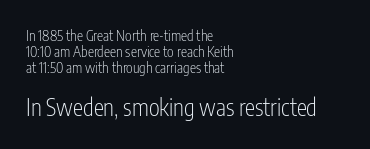
{"italic": "no", "bold": "no", "underline": "no", "align": "left", "line_spacing": "tight", "line_spacing_ratio": 1.14, "letter_spacing": "normal", "letter_spacing_em": 0.0, "larger_block": "second", "size_ratio": 1.64, "glyph_px": 23}
